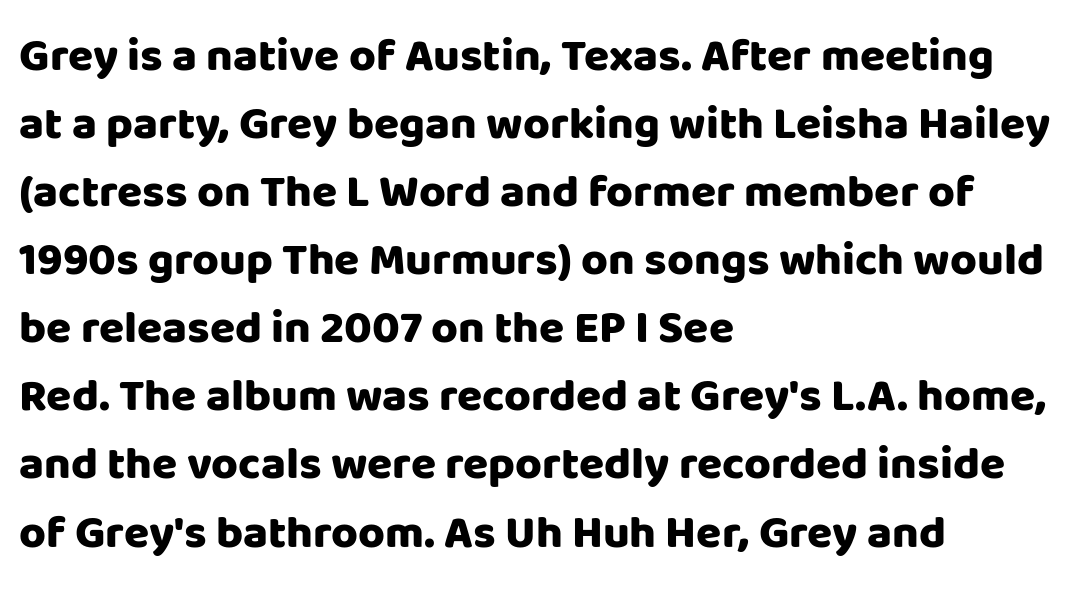
{"serif": "no", "italic": "no", "bold": "yes", "weight": "heavy", "width": "normal", "stroke_contrast": "low", "x_height": "large", "monospaced": "no", "underline": "no", "align": "left", "line_spacing": "normal", "line_spacing_ratio": 1.48, "letter_spacing": "normal", "letter_spacing_em": 0.0, "glyph_px": 46}
